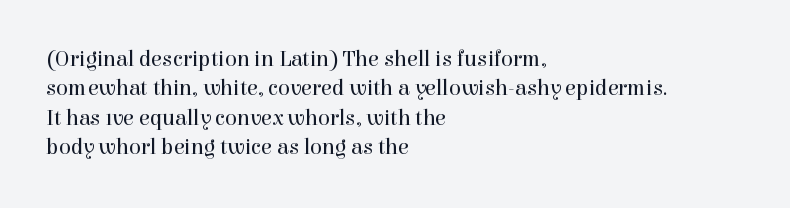
Q: Is the text bold? A: No.
Q: Is the text italic (slanted)? A: No, it is upright.
Q: Is the text underlined? A: No.
Q: How is the paragraph aligned? A: Left-aligned.
Q: Is the spacing between letters normal or unusually wide? A: Normal.
Q: Is the spacing between lines tight, normal or loose? A: Normal.
